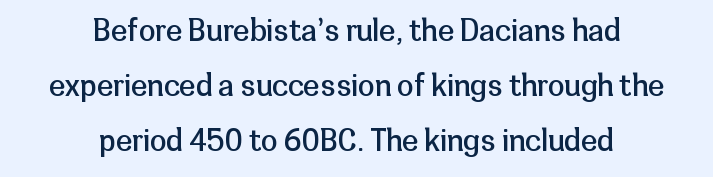
The image shows 30 px regular-weight sans-serif type, upright; set centered, line spacing 1.83x, normal letter spacing, not underlined; low stroke contrast and a medium x-height.
